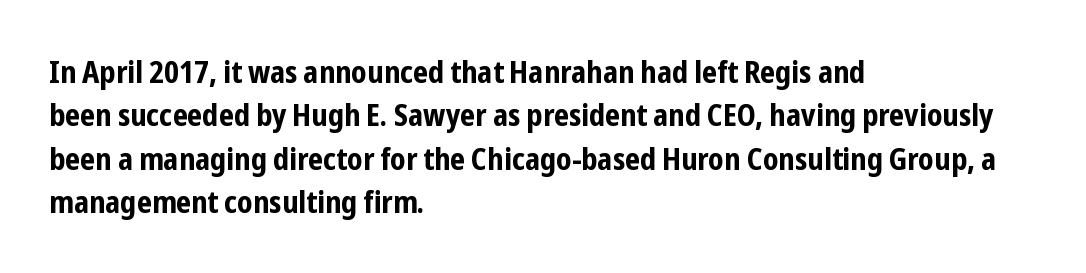
The image shows 31 px bold, condensed sans-serif type, upright; set left-aligned, normal line spacing (1.4x), normal letter spacing, not underlined; low stroke contrast and a medium x-height.
